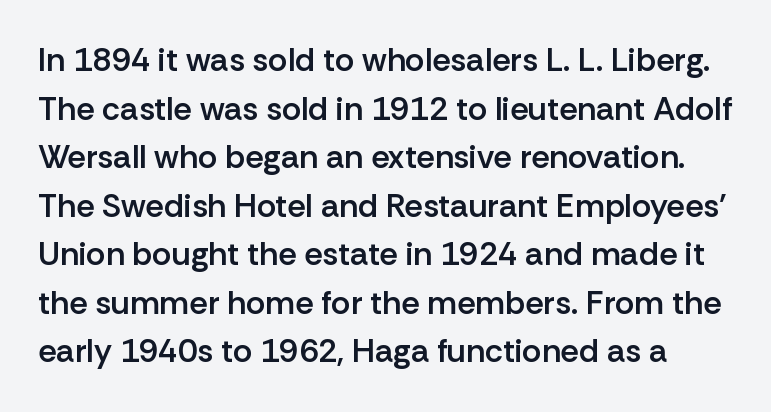
The letters advance in unequal steps, a hallmark of proportional type. In terms of weight, the rendering is demibold, just under bold. Nobody touched the tracking dial on this one. Ordinary non-slanted type is in use. The designer went with a sans here, leaving each stem footless. In terms of leading, this rendering sits right in the middle.
